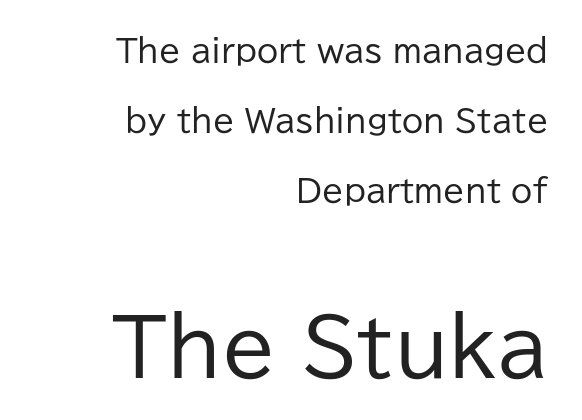
Q: Is the text bold? A: No.
Q: Is the text italic (slanted)? A: No, it is upright.
Q: Is the typeface a serif or a sans-serif typeface? A: Sans-serif.
Q: Is the text underlined? A: No.
Q: How is the paragraph aligned? A: Right-aligned.
Q: Is the spacing between letters normal or unusually wide? A: Normal.
Q: Is the spacing between lines tight, normal or loose? A: Loose.
Q: Which block of text is set in a larger size, the first (top) or the second (bottom)? A: The second (bottom) one.
Q: Width (condensed, normal, or wide)? A: Normal.
Q: Stroke contrast? A: Low.
Q: x-height? A: Medium.
Q: Monospaced? A: No.
